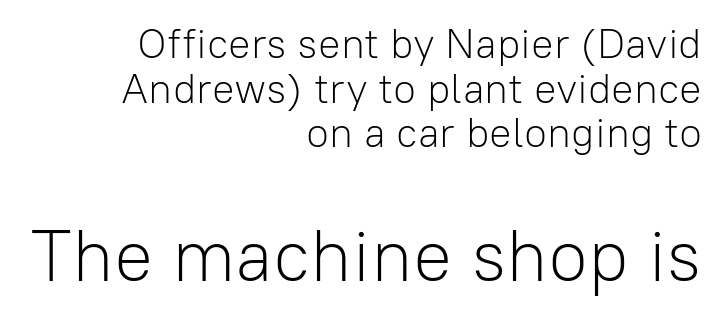
The image shows 73 px light sans-serif type, upright; set right-aligned, tight line spacing (1.06x), normal letter spacing, not underlined; the second (bottom) block is 1.74x larger; low stroke contrast and a medium x-height.
